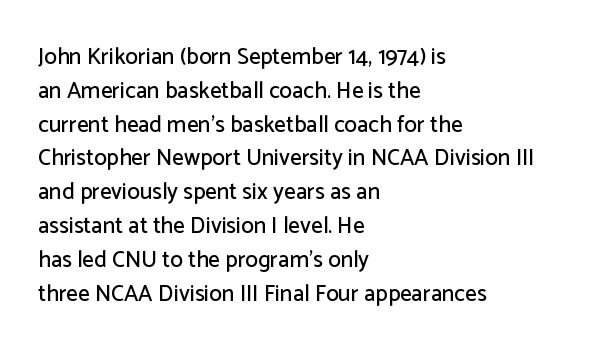
Q: Is the text italic (slanted)? A: No, it is upright.
Q: Is the text underlined? A: No.
Q: How is the paragraph aligned? A: Left-aligned.
Q: Is the spacing between letters normal or unusually wide? A: Normal.
Q: Is the spacing between lines tight, normal or loose? A: Normal.
